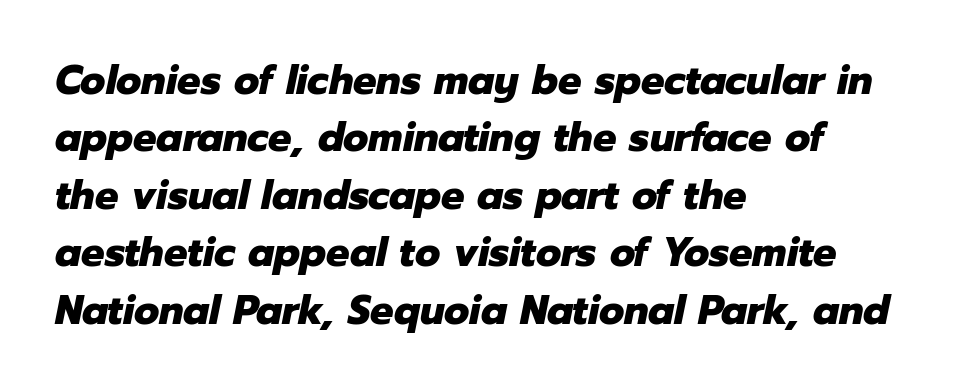
Line starts are locked; line ends wander. The rendering uses natural spacing where letterforms have individual widths. When letters slant like this, we call the style italic. Plain, unruled lines of type. These words are printed bold, with thick strokes throughout.
